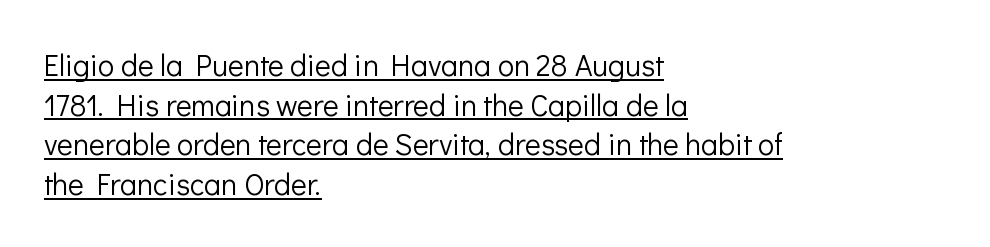
These lines sit exactly where default settings would place them. Is the block centered? No — it sits flush against the left margin. Has an underline been added? It has. Is this a fixed-width face? No — the glyphs have proportional, varying widths.
